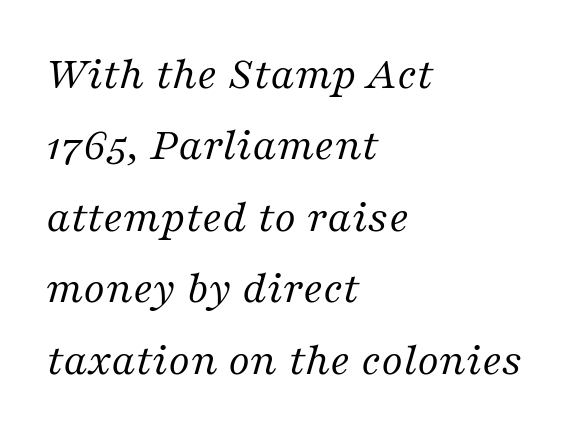
The strokes carry an ordinary text weight at most. Whoever set this chose a conventional vertical rhythm. Does the copy run flush right? No — it runs flush left. Notice how the stems are inclined rather than vertical — that's the hallmark of italics.
